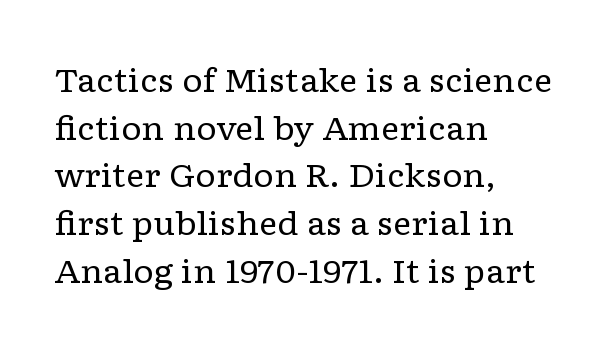
Type style note: has serifs. Spacing verdict: proportional, widths tailored to each character. In terms of letterspacing, this is plain default setting. The weight tops out at a normal text grade. Words float on clear page, feet unadorned. Does the copy run flush right? No — it runs flush left.
